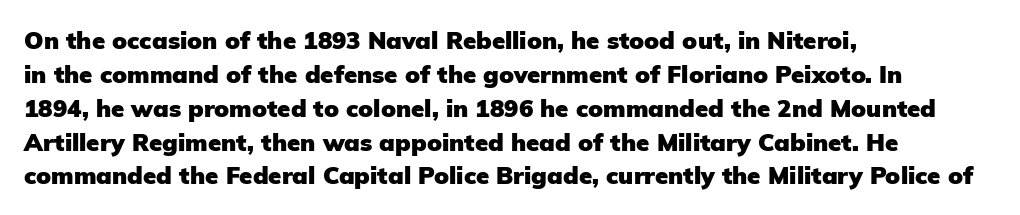
Q: Is the text bold? A: Yes.
Q: Is the text italic (slanted)? A: No, it is upright.
Q: Is the text underlined? A: No.
Q: How is the paragraph aligned? A: Left-aligned.
Q: Is the spacing between letters normal or unusually wide? A: Normal.
Q: Is the spacing between lines tight, normal or loose? A: Normal.
